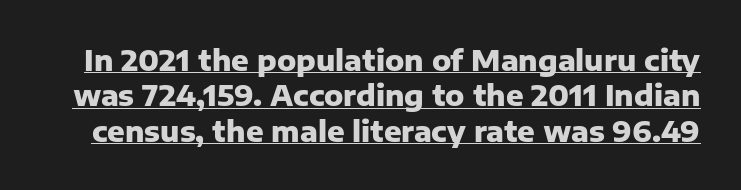
Q: Is the text bold? A: Yes.
Q: Is the text italic (slanted)? A: No, it is upright.
Q: Is the typeface a serif or a sans-serif typeface? A: Sans-serif.
Q: Is the text underlined? A: Yes.
Q: Is the spacing between letters normal or unusually wide? A: Normal.
Q: Width (condensed, normal, or wide)? A: Normal.
Q: Stroke contrast? A: Low.
Q: x-height? A: Medium.
Q: Monospaced? A: No.
